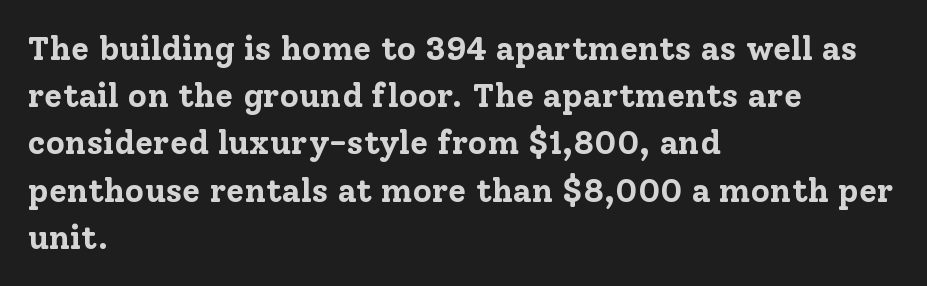
The image shows 33 px bold serif type, upright; set left-aligned, normal line spacing (1.43x), normal letter spacing, not underlined; low stroke contrast and a medium x-height.
